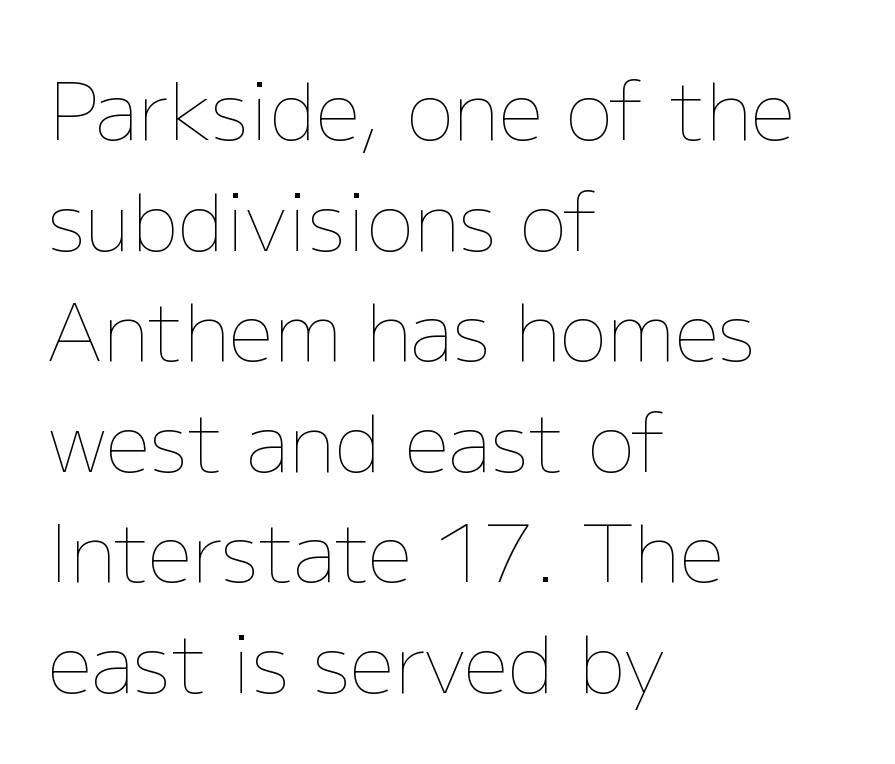
The image shows 79 px thin type, upright; set left-aligned, normal line spacing (1.4x), normal letter spacing, not underlined; low stroke contrast and a medium x-height.
